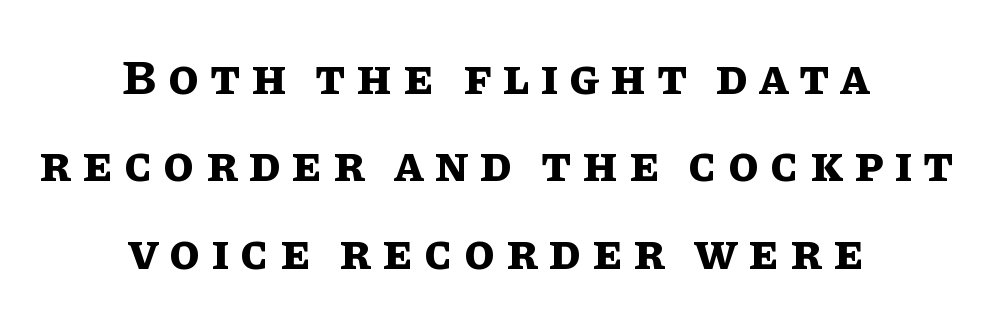
The image shows 50 px bold type, upright; set centered, line spacing 1.75x, unusually wide letter spacing (+0.22 em), not underlined; low stroke contrast and a large x-height.
